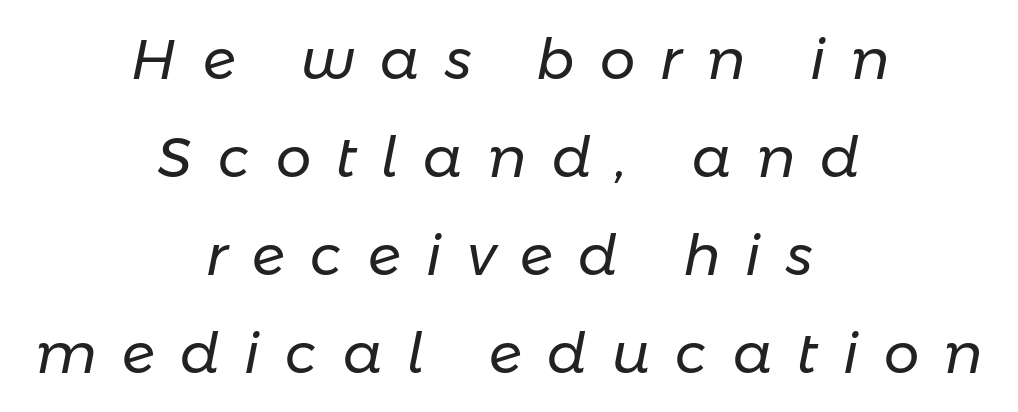
The horizontal fit of the characters is loose and conspicuously gappy. This reads as an unemphasized weight, regular at the heaviest. Clear beneath every line of the passage. The face used here is proportionally spaced, like ordinary book or web type. Teacher's note: observe the equal gaps on both sides — that is centered alignment. There's an unmistakable incline to the writing here.
